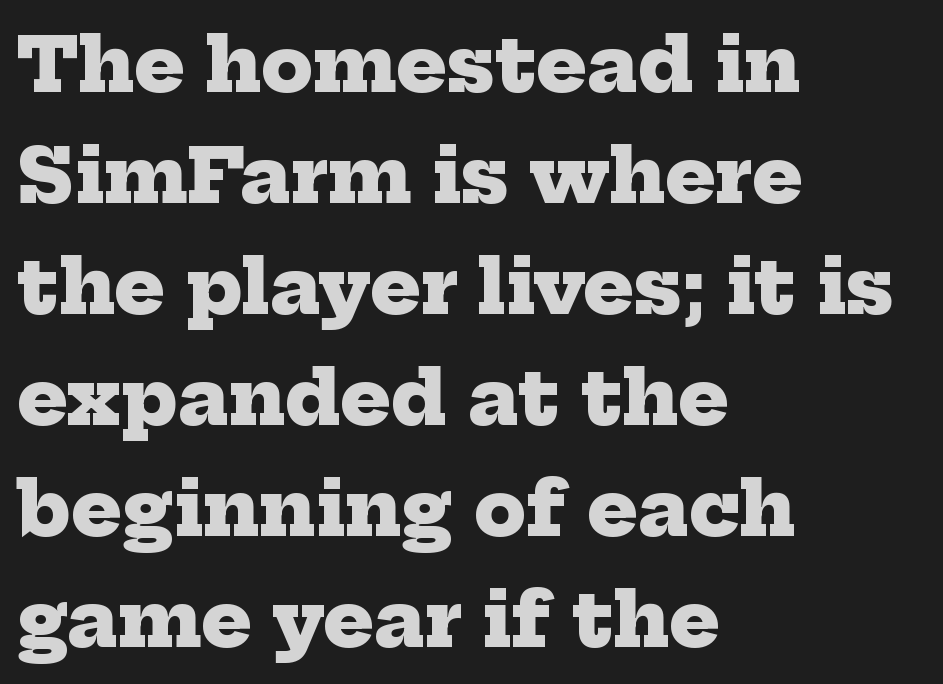
{"serif": "yes", "bold": "yes", "weight": "heavy", "width": "normal", "stroke_contrast": "low", "x_height": "medium", "monospaced": "no", "underline": "no", "align": "left", "line_spacing": "normal", "line_spacing_ratio": 1.48, "letter_spacing": "normal", "letter_spacing_em": 0.0, "glyph_px": 75}
